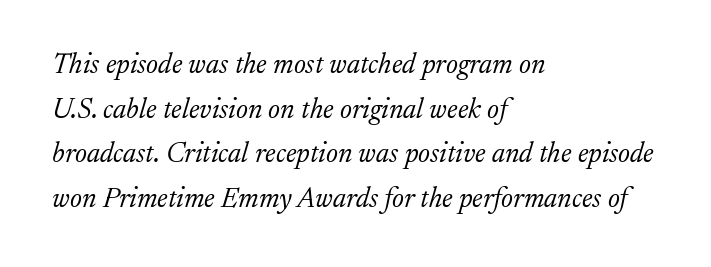
The strokes are not fattened; the text isn't bold. The vertical gap from one line to the next is medium. Think of a printed novel: that variable character pitch is what you see here. Posture: slanted. Descenders hang freely into open space.
